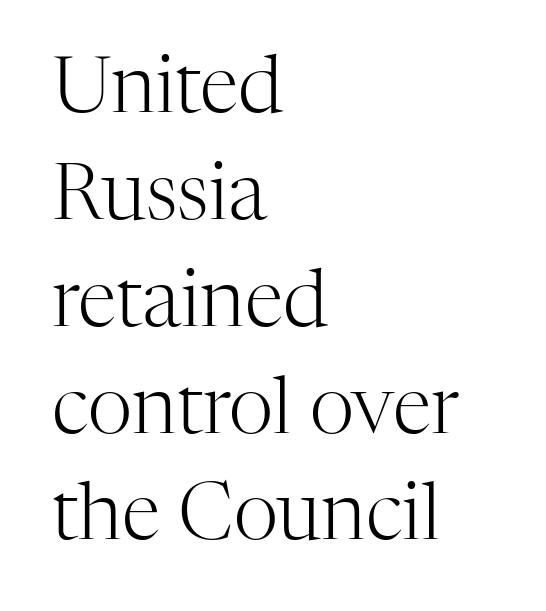
This rendering employs a face with finishing strokes, i.e., a serif. The type is set solid horizontally, with unmodified tracking. Line spacing here is normal. Every row of glyphs begins at an identical x-position on the left. It's the straight-up-and-down kind of type.
